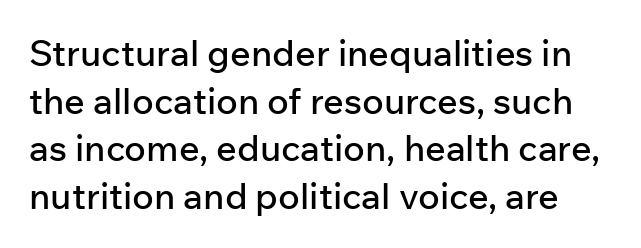
Q: Is the text italic (slanted)? A: No, it is upright.
Q: Is the typeface a serif or a sans-serif typeface? A: Sans-serif.
Q: Is the text underlined? A: No.
Q: Is the spacing between letters normal or unusually wide? A: Normal.
Q: Is the spacing between lines tight, normal or loose? A: Normal.
Q: Width (condensed, normal, or wide)? A: Normal.
Q: Stroke contrast? A: Low.
Q: x-height? A: Medium.
Q: Monospaced? A: No.
